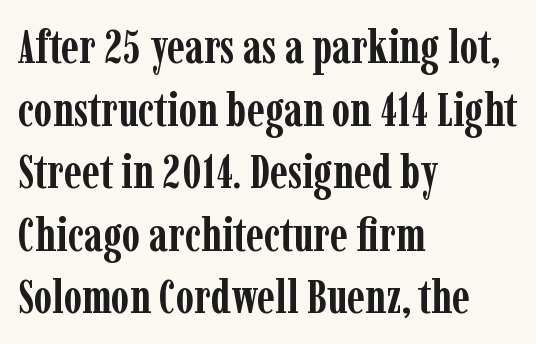
Q: Is the text bold? A: Yes.
Q: Is the text italic (slanted)? A: No, it is upright.
Q: Is the typeface a serif or a sans-serif typeface? A: Serif.
Q: Is the text underlined? A: No.
Q: How is the paragraph aligned? A: Left-aligned.
Q: Is the spacing between letters normal or unusually wide? A: Normal.
Q: Is the spacing between lines tight, normal or loose? A: Normal.
Q: Width (condensed, normal, or wide)? A: Condensed.
Q: Stroke contrast? A: Low.
Q: x-height? A: Medium.
Q: Monospaced? A: No.
